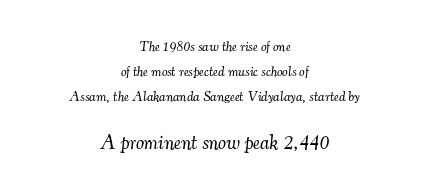
Character size in the trailing block exceeds that of the leading block. The foot of each line stays bare and open. A centered setting, common on invitations and titles, is used for this passage. Students, note that the glyphs here touch the page at normal intervals. When letters slant like this, we call the style italic.
